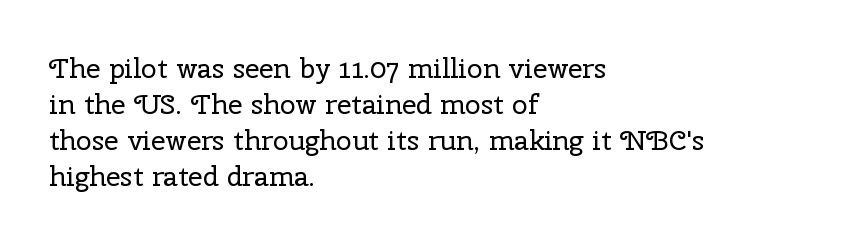
The image shows 28 px regular-weight serif type, upright; set left-aligned, normal line spacing (1.28x), normal letter spacing, not underlined; low stroke contrast and a medium x-height.
